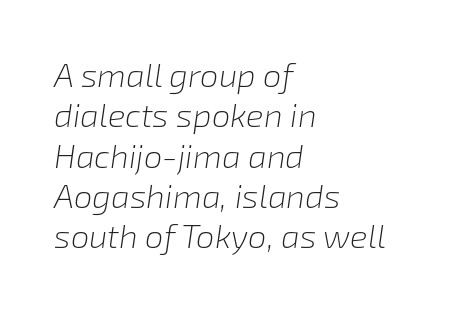
The passage shown is not bold in any degree. The glyphs look as if they've been sheared to an angle. Does the copy run flush right? No — it runs flush left. The glyphs are unaccompanied by any horizontal stroke below them. Default kerning and tracking; the words read as compact shapes. Character widths vary here, with narrow letters taking less room than wide ones.
